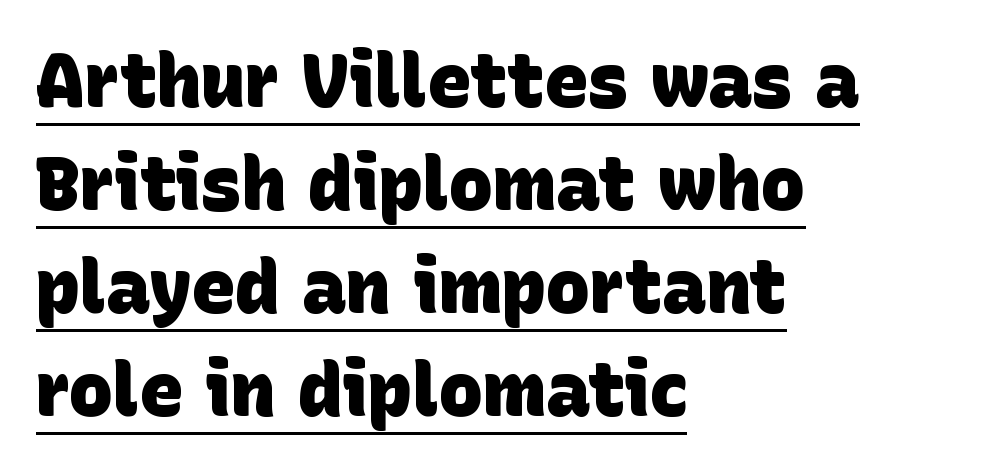
One-word summary of the alignment: left. Quick note: underline on. Letter spacing: default. What's the leading like? Ordinary, nothing unusual. Think of a printed novel: that variable character pitch is what you see here. This is sans-serif lettering, the kind often seen on screens and signage.
